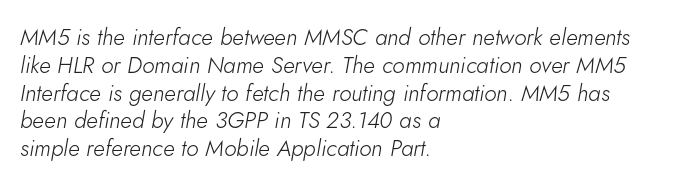
The image shows 23 px text type, italic (leaning right); set left-aligned, line spacing 1.21x, normal letter spacing, not underlined.
